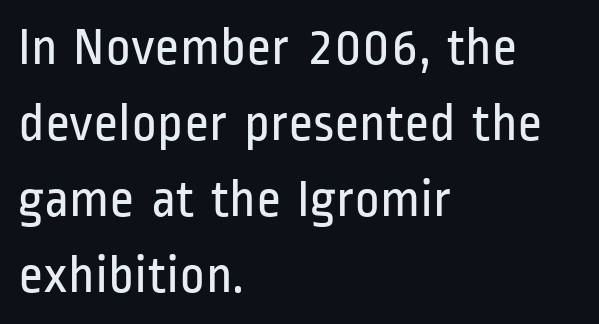
{"serif": "no", "italic": "no", "bold": "no", "weight": "regular", "width": "condensed", "stroke_contrast": "low", "x_height": "medium", "monospaced": "no", "underline": "no", "align": "left", "line_spacing": "normal", "line_spacing_ratio": 1.41, "letter_spacing": "normal", "letter_spacing_em": 0.0, "glyph_px": 54}
